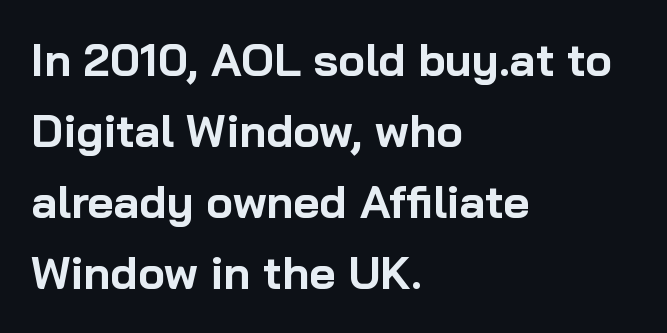
Q: Is the text bold? A: Yes.
Q: Is the text italic (slanted)? A: No, it is upright.
Q: Is the typeface a serif or a sans-serif typeface? A: Sans-serif.
Q: Is the text underlined? A: No.
Q: How is the paragraph aligned? A: Left-aligned.
Q: Is the spacing between letters normal or unusually wide? A: Normal.
Q: Is the spacing between lines tight, normal or loose? A: Normal.
Q: Width (condensed, normal, or wide)? A: Normal.
Q: Stroke contrast? A: Low.
Q: x-height? A: Medium.
Q: Monospaced? A: No.
